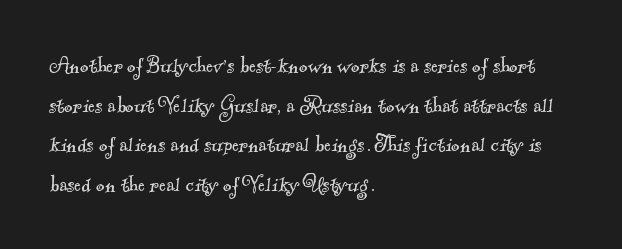
Q: Is the text bold? A: No.
Q: Is the text underlined? A: No.
Q: How is the paragraph aligned? A: Left-aligned.
Q: Is the spacing between letters normal or unusually wide? A: Normal.
Q: Is the spacing between lines tight, normal or loose? A: Normal.
